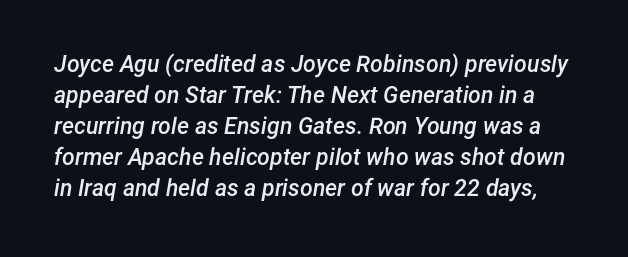
The image shows 23 px text type, italic (leaning right); set normal line spacing (1.35x), normal letter spacing, not underlined.
